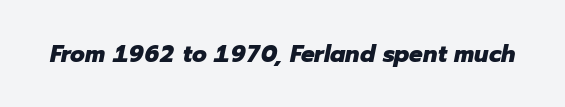
The image shows 24 px bold type, italic (leaning right); set normal letter spacing, not underlined.
